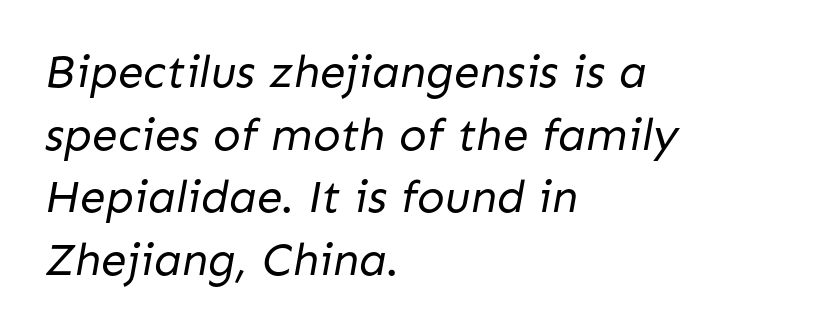
The designer went with a sans here, leaving each stem footless. Spacing verdict: proportional, widths tailored to each character. The block of text has a typical density, with ordinary space between rows. The weight tops out at a normal text grade. Typeset ragged right — the left edge is the straight one. Words float on clear page, feet unadorned.
